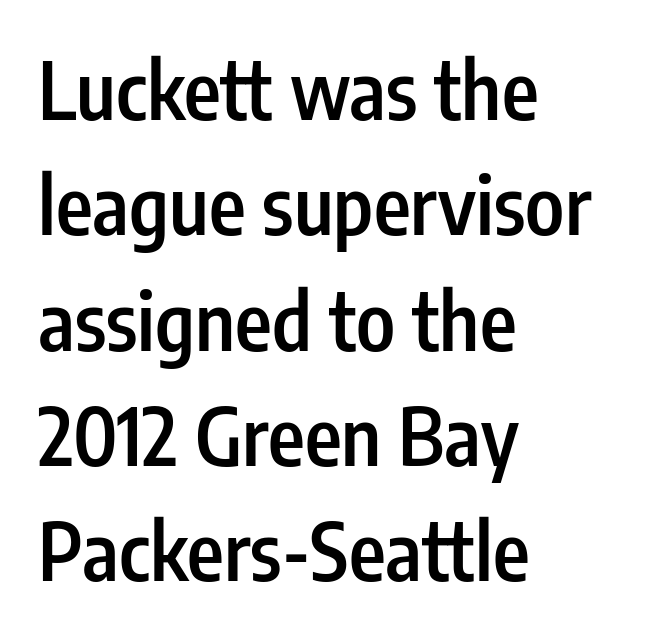
{"serif": "no", "italic": "no", "bold": "semi", "weight": "semibold", "width": "condensed", "stroke_contrast": "low", "x_height": "medium", "monospaced": "no", "underline": "no", "align": "left", "line_spacing": "normal", "line_spacing_ratio": 1.46, "letter_spacing": "normal", "letter_spacing_em": 0.0, "glyph_px": 79}
